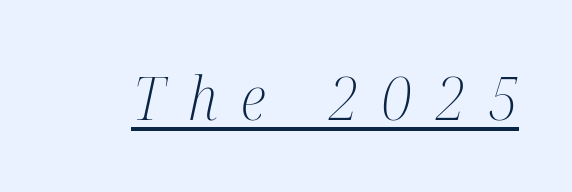
{"serif": "yes", "italic": "yes", "lean": "right", "slant_degrees": 12, "bold": "no", "weight": "light", "width": "condensed", "stroke_contrast": "medium", "x_height": "medium", "monospaced": "no", "underline": "yes", "letter_spacing": "wide", "letter_spacing_em": 0.39, "glyph_px": 61}
